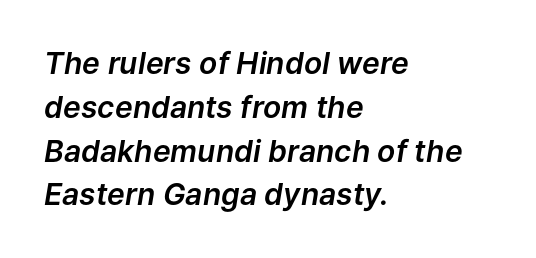
Line beginnings align vertically; line endings do not. Emphasis-style slanted type is in use. Here the designer chose a conventional face with non-uniform glyph widths. The strip under each line holds only bare page.
